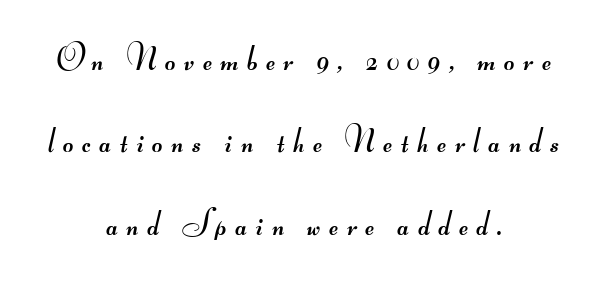
{"serif": "no", "bold": "no", "weight": "regular", "width": "wide", "stroke_contrast": "medium", "monospaced": "no", "underline": "no", "align": "center", "line_spacing": "loose", "line_spacing_ratio": 2.29, "letter_spacing": "wide", "letter_spacing_em": 0.24, "glyph_px": 36}
